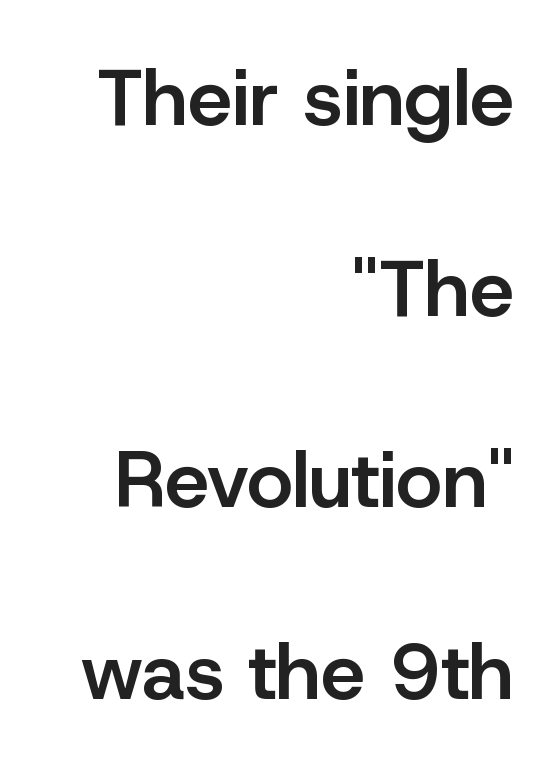
Q: Is the text bold? A: Semi-bold.
Q: Is the text italic (slanted)? A: No, it is upright.
Q: Is the typeface a serif or a sans-serif typeface? A: Sans-serif.
Q: Is the text underlined? A: No.
Q: How is the paragraph aligned? A: Right-aligned.
Q: Is the spacing between letters normal or unusually wide? A: Normal.
Q: Is the spacing between lines tight, normal or loose? A: Loose.
Q: Width (condensed, normal, or wide)? A: Normal.
Q: Stroke contrast? A: Low.
Q: x-height? A: Medium.
Q: Monospaced? A: No.
